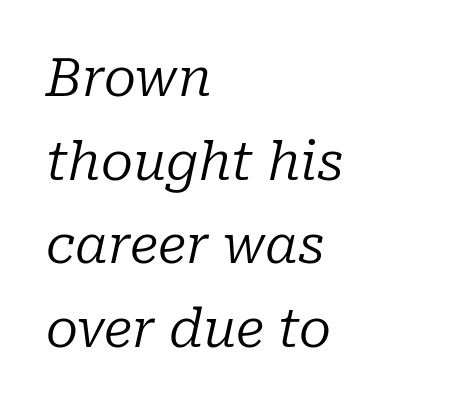
Q: Is the text bold? A: No.
Q: Is the text italic (slanted)? A: Yes, it leans right by about 10 degrees.
Q: Is the typeface a serif or a sans-serif typeface? A: Serif.
Q: Is the text underlined? A: No.
Q: How is the paragraph aligned? A: Left-aligned.
Q: Is the spacing between letters normal or unusually wide? A: Normal.
Q: Is the spacing between lines tight, normal or loose? A: Normal.
Q: Width (condensed, normal, or wide)? A: Normal.
Q: Stroke contrast? A: Low.
Q: x-height? A: Medium.
Q: Monospaced? A: No.
